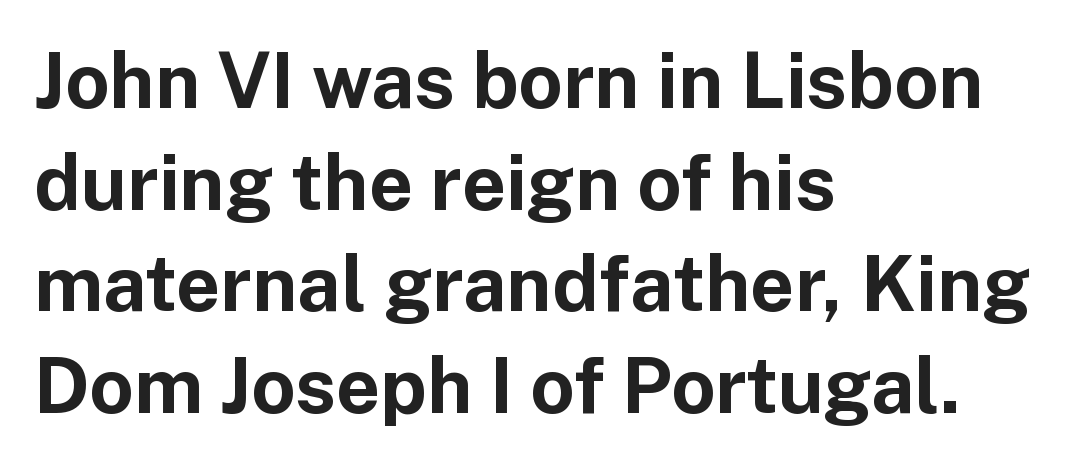
{"serif": "no", "italic": "no", "bold": "yes", "weight": "bold", "width": "normal", "stroke_contrast": "low", "x_height": "medium", "monospaced": "no", "underline": "no", "align": "left", "line_spacing": "normal", "line_spacing_ratio": 1.32, "letter_spacing": "normal", "letter_spacing_em": 0.0, "glyph_px": 77}
